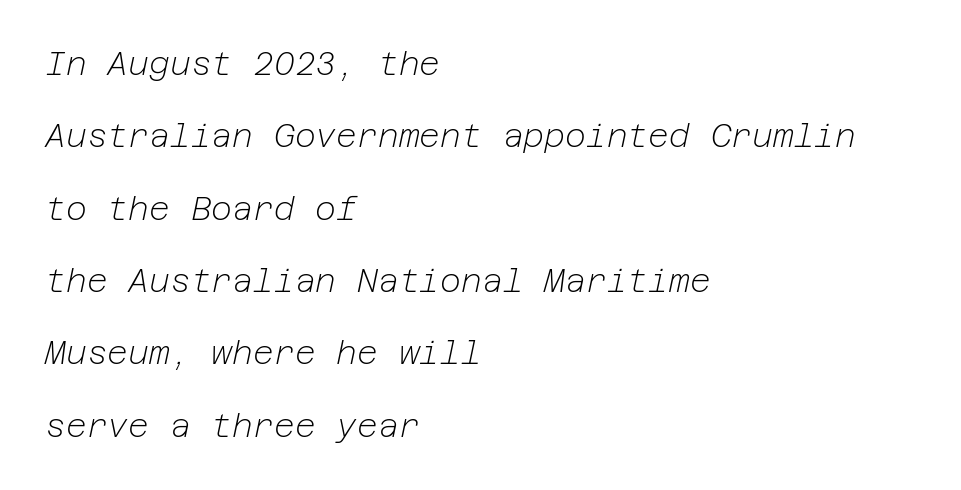
Q: Is the text bold? A: No.
Q: Is the text italic (slanted)? A: Yes, it leans right by about 12 degrees.
Q: Is the text underlined? A: No.
Q: How is the paragraph aligned? A: Left-aligned.
Q: Is the spacing between letters normal or unusually wide? A: Normal.
Q: Is the spacing between lines tight, normal or loose? A: Loose.
Q: Width (condensed, normal, or wide)? A: Normal.
Q: Stroke contrast? A: Low.
Q: x-height? A: Medium.
